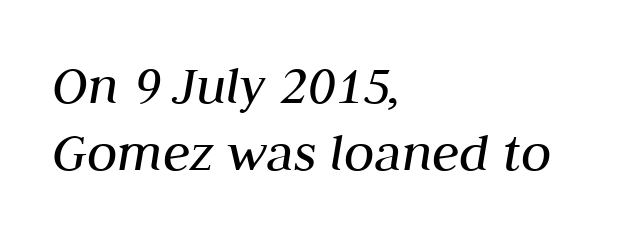
{"italic": "yes", "lean": "right", "slant_degrees": 10, "bold": "no", "weight": "regular", "width": "normal", "stroke_contrast": "medium", "x_height": "medium", "monospaced": "no", "underline": "no", "align": "left", "line_spacing_ratio": 1.2, "letter_spacing": "normal", "letter_spacing_em": 0.0, "glyph_px": 56}
